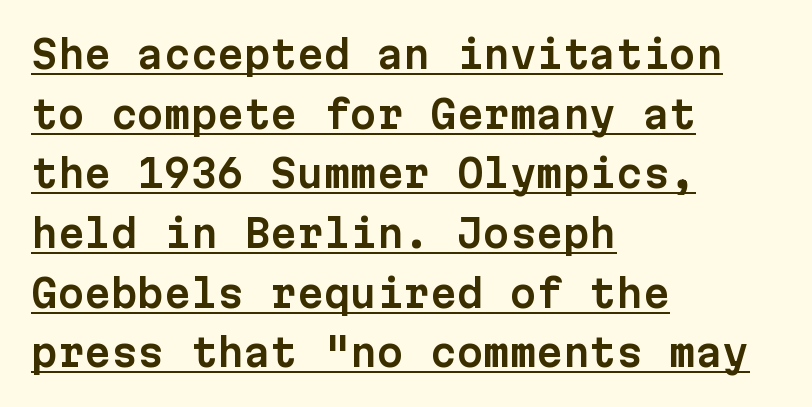
{"serif": "no", "italic": "no", "width": "normal", "stroke_contrast": "low", "x_height": "medium", "monospaced": "yes", "underline": "yes", "align": "left", "line_spacing": "normal", "line_spacing_ratio": 1.57, "letter_spacing": "normal", "letter_spacing_em": 0.0, "glyph_px": 38}
